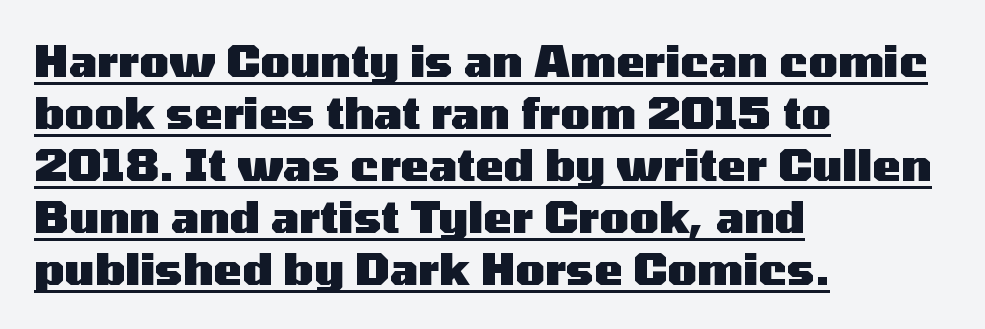
Q: Is the text bold? A: Yes.
Q: Is the text italic (slanted)? A: No, it is upright.
Q: Is the typeface a serif or a sans-serif typeface? A: Sans-serif.
Q: Is the text underlined? A: Yes.
Q: How is the paragraph aligned? A: Left-aligned.
Q: Is the spacing between letters normal or unusually wide? A: Normal.
Q: Width (condensed, normal, or wide)? A: Wide.
Q: Stroke contrast? A: Medium.
Q: x-height? A: Medium.
Q: Monospaced? A: No.
